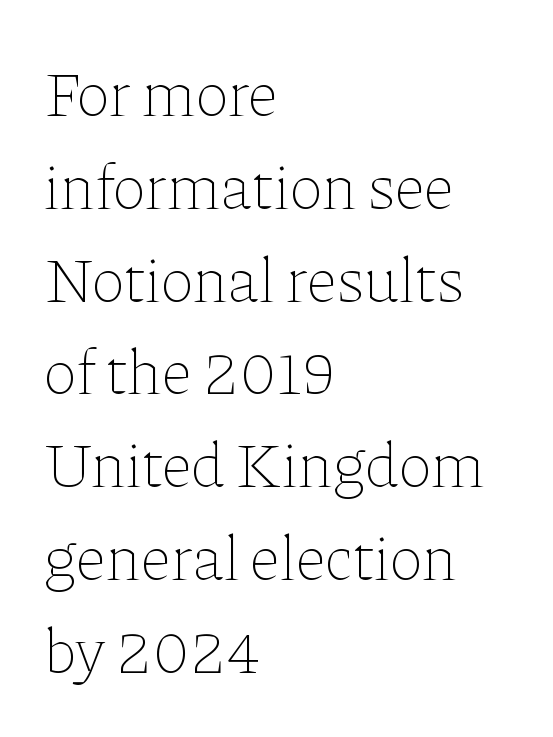
Q: Is the text bold? A: No.
Q: Is the text italic (slanted)? A: No, it is upright.
Q: Is the text underlined? A: No.
Q: How is the paragraph aligned? A: Left-aligned.
Q: Is the spacing between letters normal or unusually wide? A: Normal.
Q: Is the spacing between lines tight, normal or loose? A: Normal.
Q: Width (condensed, normal, or wide)? A: Normal.
Q: Stroke contrast? A: Low.
Q: x-height? A: Medium.
Q: Monospaced? A: No.
